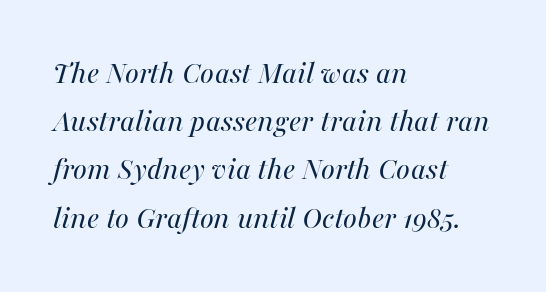
You can tell it's italic because the verticals aren't actually vertical. The leading is moderate, giving the passage an even texture. Horizontally, the lines are justified to the leading edge only. A clean baseline with only descenders dipping below it. Each letter keeps its own natural width here, so spacing adapts to shape.
